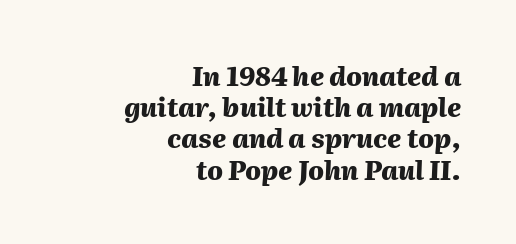
Q: Is the text bold? A: Yes.
Q: Is the text italic (slanted)? A: Yes, it leans right by about 2 degrees.
Q: Is the text underlined? A: No.
Q: How is the paragraph aligned? A: Right-aligned.
Q: Is the spacing between letters normal or unusually wide? A: Normal.
